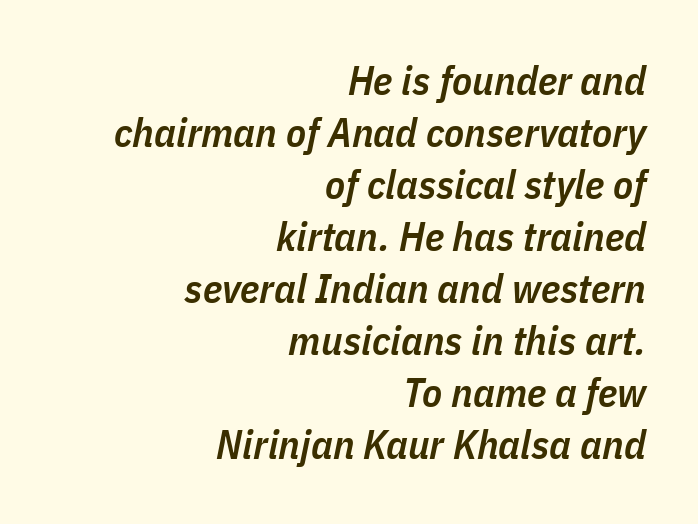
The image shows 41 px semibold, condensed type, italic (leaning right); set right-aligned, normal line spacing (1.27x), normal letter spacing, not underlined; low stroke contrast and a medium x-height.
